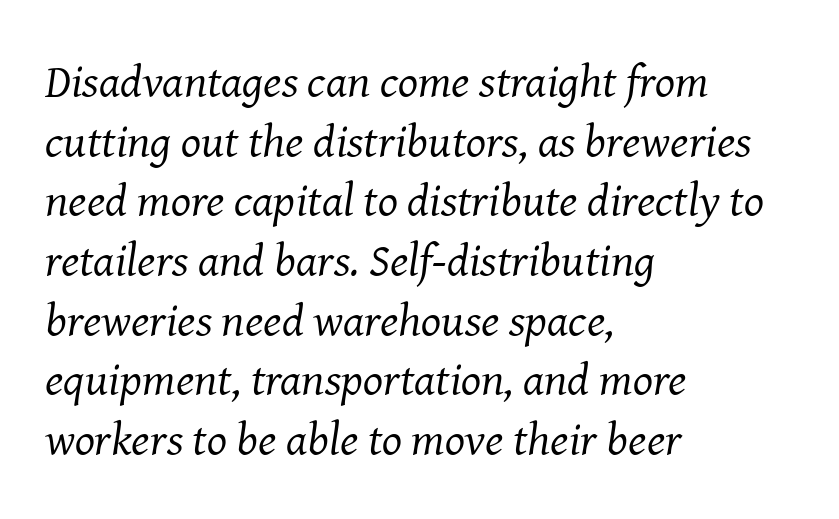
{"serif": "yes", "italic": "yes", "lean": "right", "slant_degrees": 8, "bold": "no", "weight": "regular", "width": "normal", "stroke_contrast": "medium", "x_height": "medium", "monospaced": "no", "underline": "no", "align": "left", "line_spacing": "normal", "line_spacing_ratio": 1.27, "letter_spacing": "normal", "letter_spacing_em": 0.0, "glyph_px": 47}
